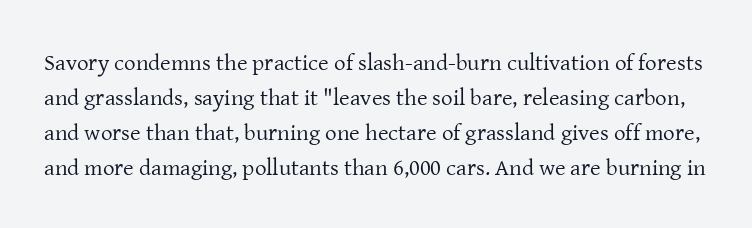
{"italic": "no", "bold": "no", "underline": "no", "line_spacing": "normal", "line_spacing_ratio": 1.52, "letter_spacing": "normal", "letter_spacing_em": 0.0, "glyph_px": 23}
